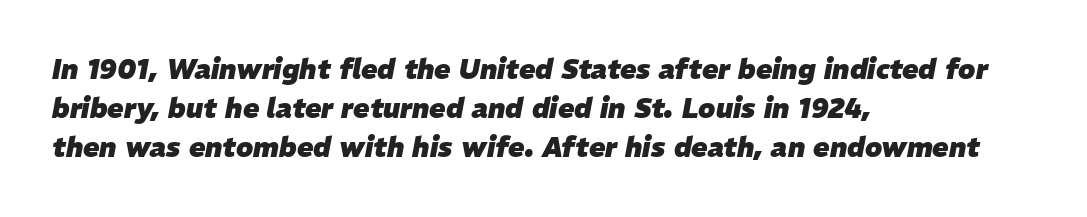
{"italic": "yes", "lean": "right", "slant_degrees": 11, "bold": "yes", "underline": "no", "align": "left", "line_spacing": "normal", "line_spacing_ratio": 1.44, "letter_spacing": "normal", "letter_spacing_em": 0.0, "glyph_px": 27}
